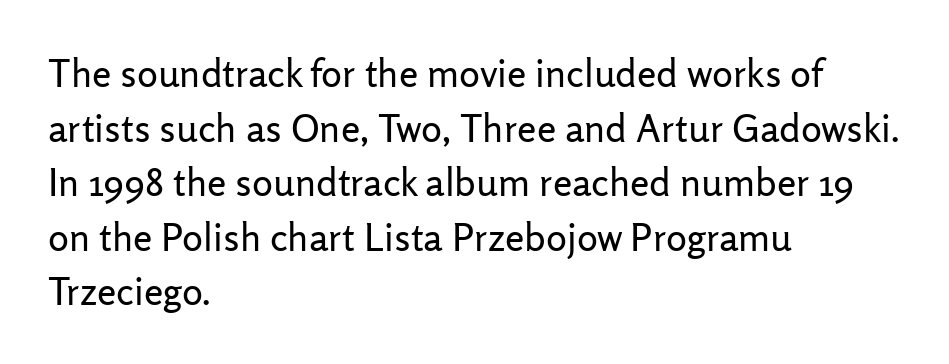
{"serif": "no", "italic": "no", "bold": "no", "weight": "regular", "width": "normal", "stroke_contrast": "low", "x_height": "medium", "monospaced": "no", "underline": "no", "align": "left", "line_spacing": "normal", "line_spacing_ratio": 1.4, "letter_spacing": "normal", "letter_spacing_em": 0.0, "glyph_px": 39}
